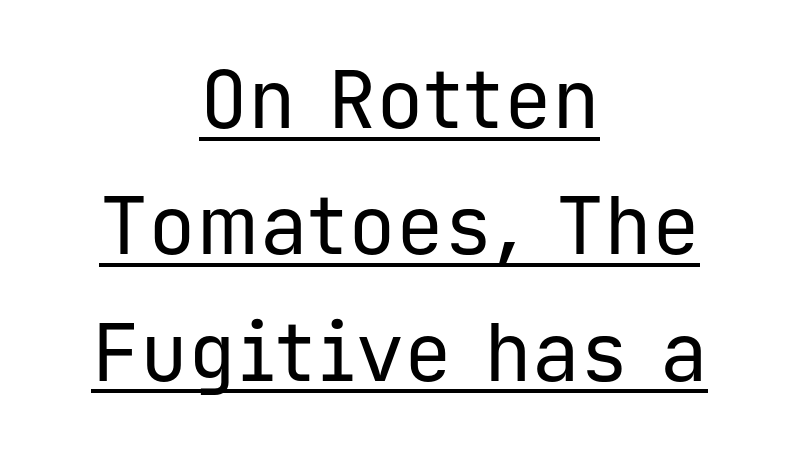
These lines keep a tight, regular rhythm from letter to letter. Regarding serifs, this sample does without them. The passage is arranged like a title page — every line centered. This is the regular roman posture of the typeface.
